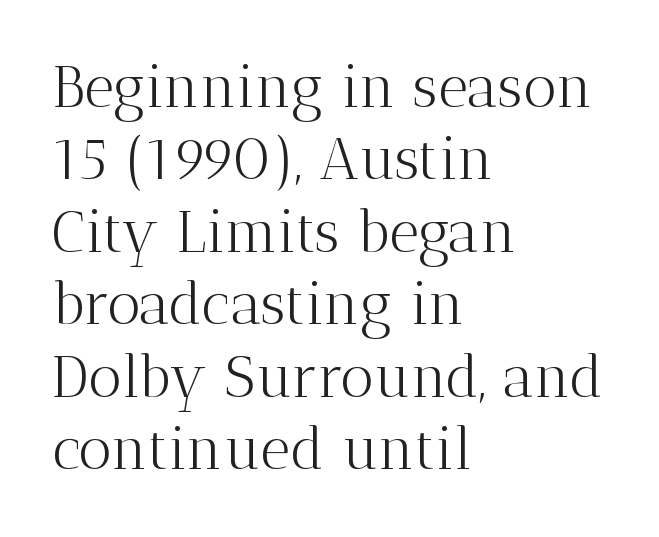
The image shows 58 px light serif type, upright; set left-aligned, normal line spacing (1.25x), normal letter spacing, not underlined; medium stroke contrast and a medium x-height.
